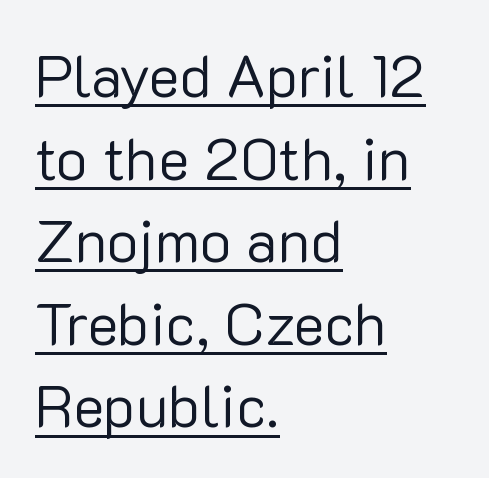
{"serif": "no", "italic": "no", "bold": "no", "weight": "regular", "width": "normal", "stroke_contrast": "low", "x_height": "medium", "monospaced": "no", "underline": "yes", "align": "left", "line_spacing": "normal", "line_spacing_ratio": 1.4, "letter_spacing": "normal", "letter_spacing_em": 0.0, "glyph_px": 59}
